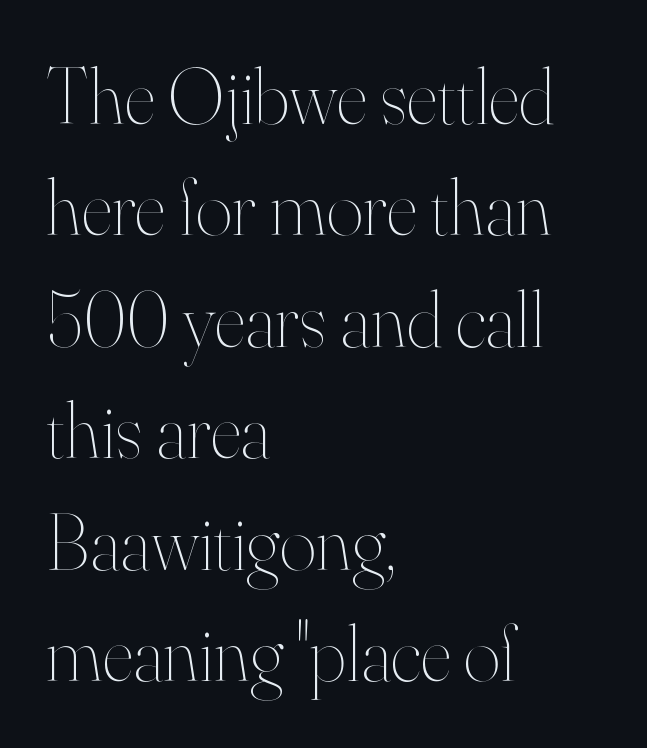
Q: Is the text bold? A: No.
Q: Is the text italic (slanted)? A: No, it is upright.
Q: Is the text underlined? A: No.
Q: How is the paragraph aligned? A: Left-aligned.
Q: Is the spacing between letters normal or unusually wide? A: Normal.
Q: Is the spacing between lines tight, normal or loose? A: Normal.
Q: Width (condensed, normal, or wide)? A: Normal.
Q: Stroke contrast? A: High.
Q: x-height? A: Small.
Q: Monospaced? A: No.
